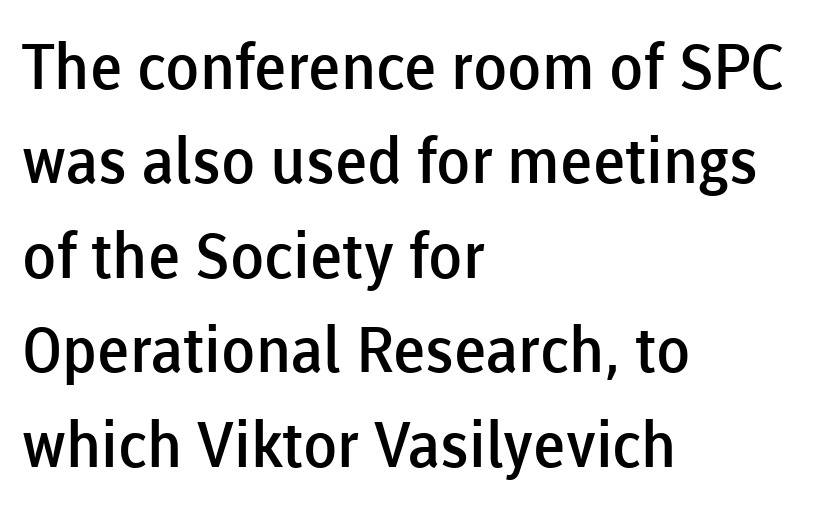
The image shows 63 px semibold sans-serif type, upright; set left-aligned, normal line spacing (1.5x), normal letter spacing, not underlined; low stroke contrast and a medium x-height.
